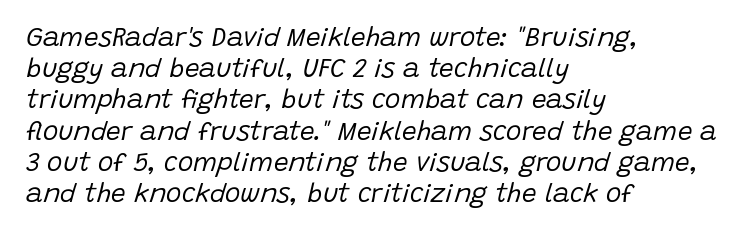
Q: Is the text bold? A: No.
Q: Is the text italic (slanted)? A: Yes, it leans right by about 15 degrees.
Q: Is the text underlined? A: No.
Q: How is the paragraph aligned? A: Left-aligned.
Q: Is the spacing between letters normal or unusually wide? A: Normal.
